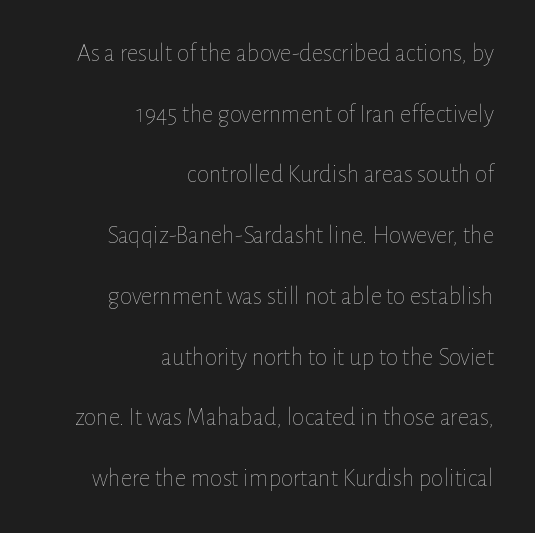
The image shows 25 px text type, upright; set right-aligned, loose line spacing (2.43x), normal letter spacing, not underlined.
